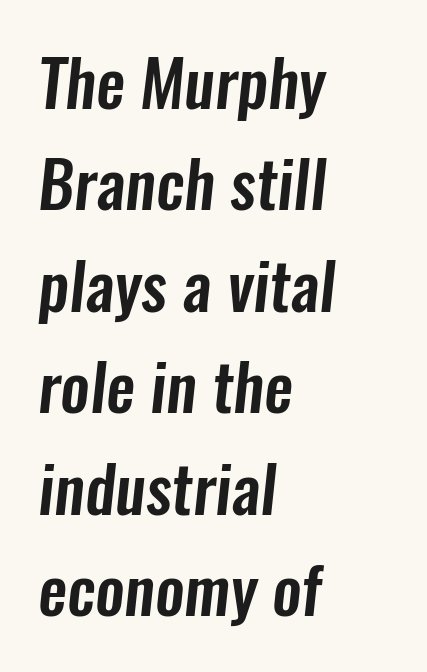
The setting favours the left margin, as ordinary paragraphs usually do. The rendering keeps characters at their native spacing. These lines are rendered in a variable-pitch font. Reading down the column, the eye jumps a familiar distance to each next line. Does the type have serifs? No, each stem ends abruptly. The words here are not underlined.
